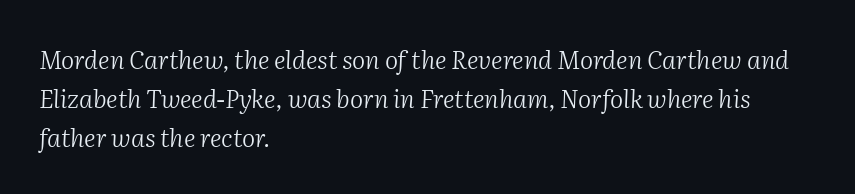
These glyphs show unthickened strokes, regular width or finer. Italic? Definitely — the glyphs are oblique. Honestly, the row spacing looks completely unremarkable. Letter spacing: default. Glance below the letters and you will spot only blank space. A classic flush-left, rag-right setting is used for this passage.
